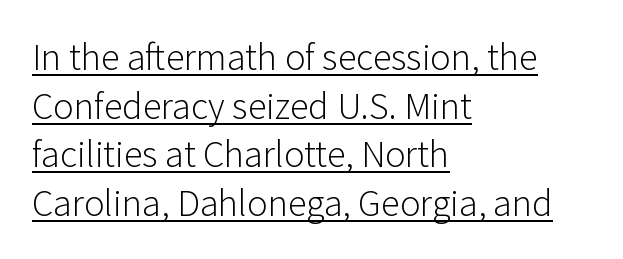
Q: Is the text bold? A: No.
Q: Is the text italic (slanted)? A: No, it is upright.
Q: Is the typeface a serif or a sans-serif typeface? A: Sans-serif.
Q: Is the text underlined? A: Yes.
Q: How is the paragraph aligned? A: Left-aligned.
Q: Is the spacing between letters normal or unusually wide? A: Normal.
Q: Is the spacing between lines tight, normal or loose? A: Normal.
Q: Width (condensed, normal, or wide)? A: Normal.
Q: Stroke contrast? A: Low.
Q: x-height? A: Medium.
Q: Monospaced? A: No.
